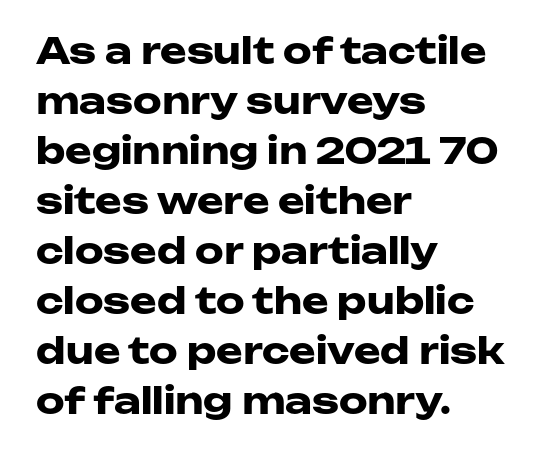
Q: Is the text bold? A: Yes.
Q: Is the text italic (slanted)? A: No, it is upright.
Q: Is the typeface a serif or a sans-serif typeface? A: Sans-serif.
Q: Is the text underlined? A: No.
Q: How is the paragraph aligned? A: Left-aligned.
Q: Is the spacing between letters normal or unusually wide? A: Normal.
Q: Is the spacing between lines tight, normal or loose? A: Normal.
Q: Width (condensed, normal, or wide)? A: Wide.
Q: Stroke contrast? A: Low.
Q: x-height? A: Medium.
Q: Monospaced? A: No.
